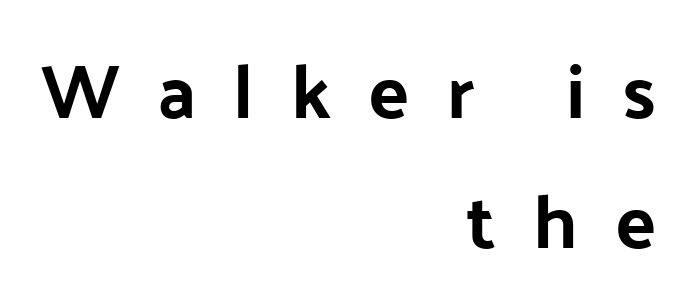
The image shows 76 px sans-serif type, upright; set right-aligned, line spacing 1.71x, unusually wide letter spacing (+0.49 em), not underlined; low stroke contrast and a medium x-height.
